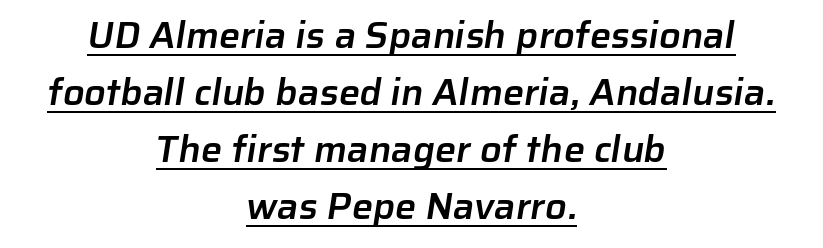
Check the space under the baseline: a stroke is drawn there. Weight: semibold (demi). I'd call this a sans setting — the letters go barefoot. Casual observation: everything's sitting right in the middle.
